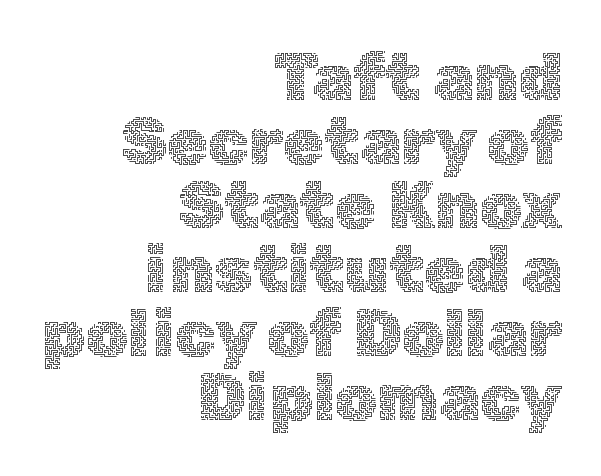
Is there any slant? The stems are plumb. Leading: reduced. Line endings align vertically; line beginnings do not. The letters look calm and open, with moderate or lighter stems.
